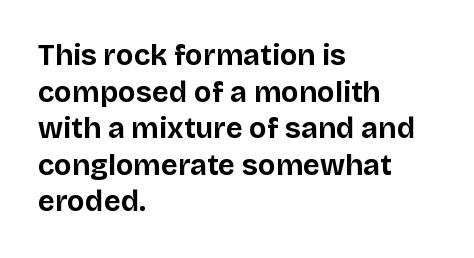
Q: Is the text bold? A: Yes.
Q: Is the text italic (slanted)? A: No, it is upright.
Q: Is the typeface a serif or a sans-serif typeface? A: Sans-serif.
Q: Is the text underlined? A: No.
Q: How is the paragraph aligned? A: Left-aligned.
Q: Is the spacing between letters normal or unusually wide? A: Normal.
Q: Is the spacing between lines tight, normal or loose? A: Normal.
Q: Width (condensed, normal, or wide)? A: Normal.
Q: Stroke contrast? A: Low.
Q: x-height? A: Large.
Q: Monospaced? A: No.
